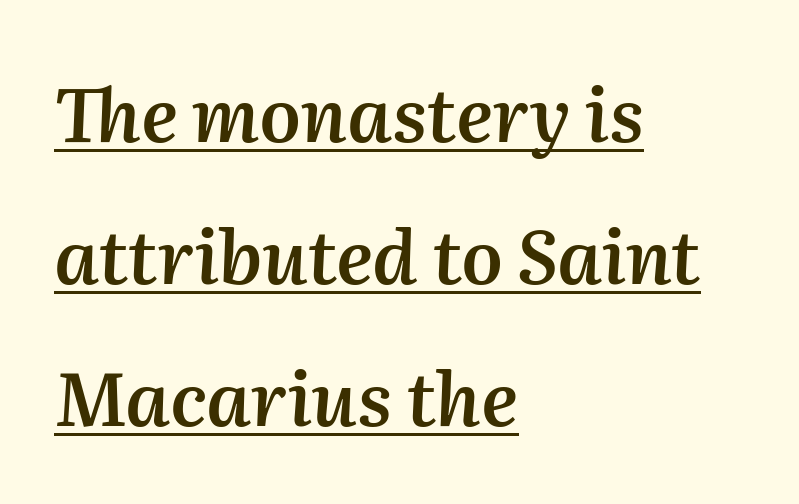
The image shows 74 px semibold type, italic (leaning right); set left-aligned, loose line spacing (1.92x), normal letter spacing, underlined; medium stroke contrast and a medium x-height.
